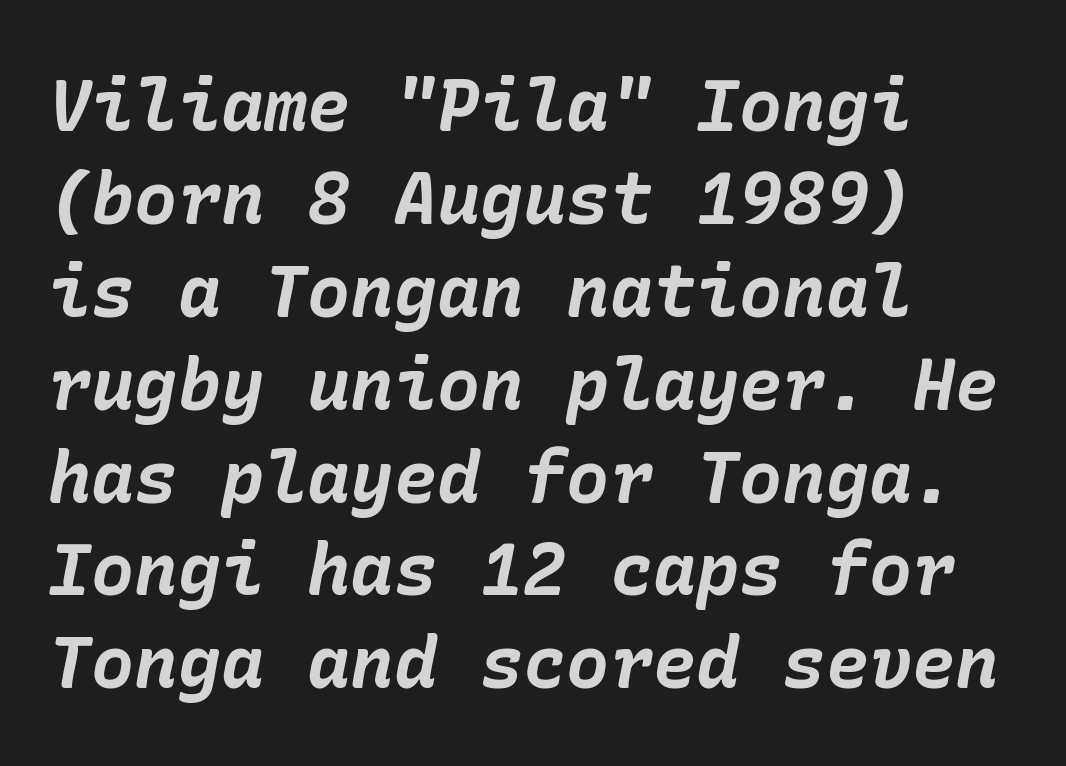
{"italic": "yes", "lean": "right", "slant_degrees": 10, "bold": "yes", "weight": "bold", "width": "normal", "stroke_contrast": "low", "x_height": "medium", "underline": "no", "align": "left", "line_spacing": "normal", "line_spacing_ratio": 1.29, "letter_spacing": "normal", "letter_spacing_em": 0.0, "glyph_px": 72}
